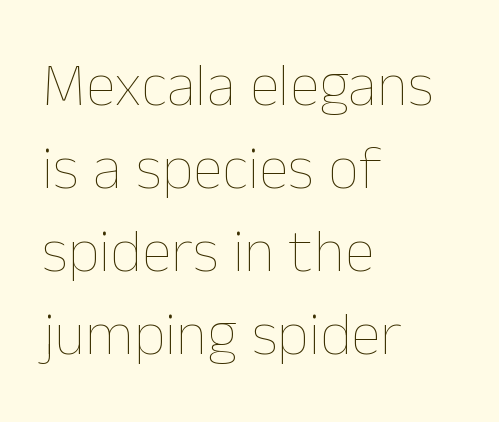
The image shows 61 px thin type, upright; set left-aligned, normal line spacing (1.36x), normal letter spacing, not underlined; low stroke contrast and a medium x-height.
